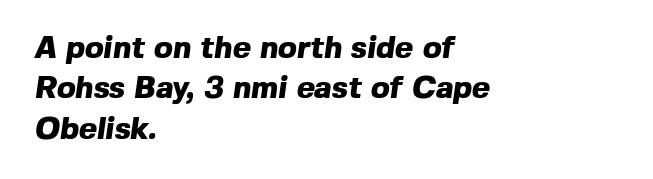
{"serif": "no", "bold": "yes", "weight": "heavy", "width": "normal", "x_height": "medium", "monospaced": "no", "underline": "no", "align": "left", "line_spacing": "normal", "line_spacing_ratio": 1.3, "letter_spacing": "normal", "letter_spacing_em": 0.0, "glyph_px": 31}
